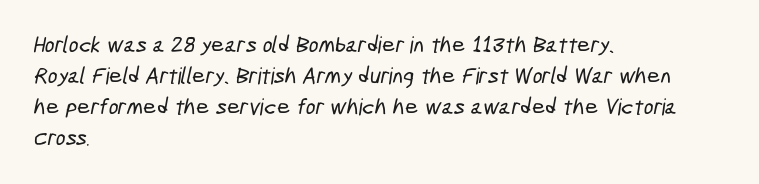
Q: Is the text underlined? A: No.
Q: How is the paragraph aligned? A: Left-aligned.
Q: Is the spacing between letters normal or unusually wide? A: Normal.
Q: Is the spacing between lines tight, normal or loose? A: Normal.
